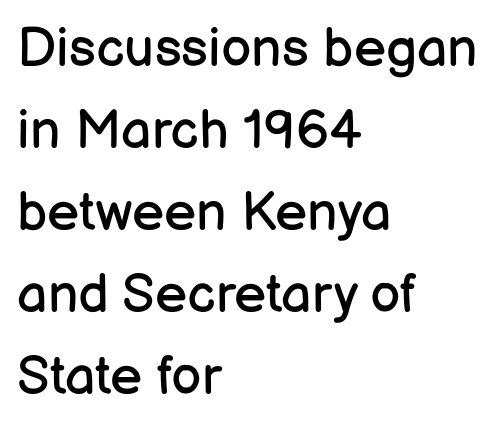
The image shows 54 px regular-weight sans-serif type, upright; set left-aligned, normal line spacing (1.52x), normal letter spacing, not underlined; low stroke contrast and a medium x-height.
